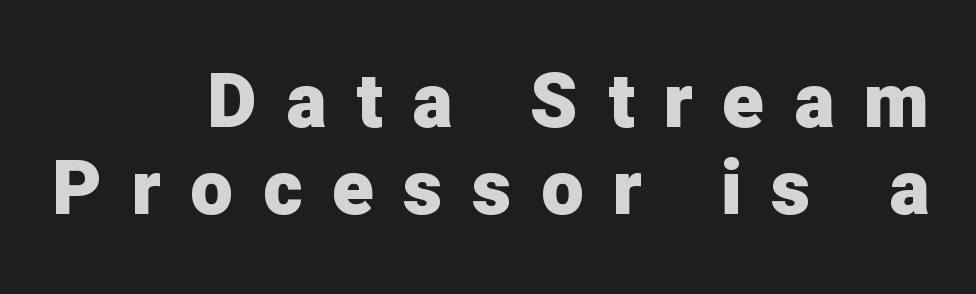
The image shows 76 px heavy sans-serif type, upright; set right-aligned, tight line spacing (1.15x), unusually wide letter spacing (+0.39 em), not underlined; low stroke contrast and a medium x-height.
